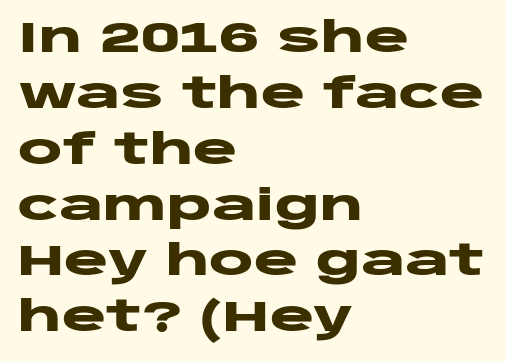
Tracking here is standard; glyphs follow each other at the usual distance. A typesetter would call this leading conventional body-copy spacing. The space beneath each line is pristine and unruled. The face used here is proportionally spaced, like ordinary book or web type. This rendering employs a face without finishing strokes, i.e., a sans-serif. When letters stand straight like this, we call the style roman or upright.
